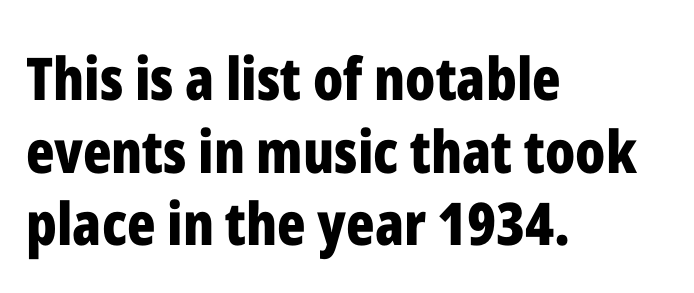
Q: Is the text bold? A: Yes.
Q: Is the text italic (slanted)? A: No, it is upright.
Q: Is the typeface a serif or a sans-serif typeface? A: Sans-serif.
Q: Is the text underlined? A: No.
Q: How is the paragraph aligned? A: Left-aligned.
Q: Is the spacing between letters normal or unusually wide? A: Normal.
Q: Width (condensed, normal, or wide)? A: Condensed.
Q: Stroke contrast? A: Low.
Q: x-height? A: Medium.
Q: Monospaced? A: No.
